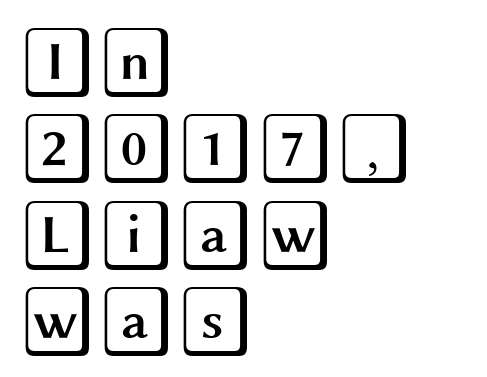
{"italic": "no", "width": "wide", "x_height": "large", "underline": "no", "align": "left", "line_spacing_ratio": 1.2, "letter_spacing": "normal", "letter_spacing_em": 0.0, "glyph_px": 72}
